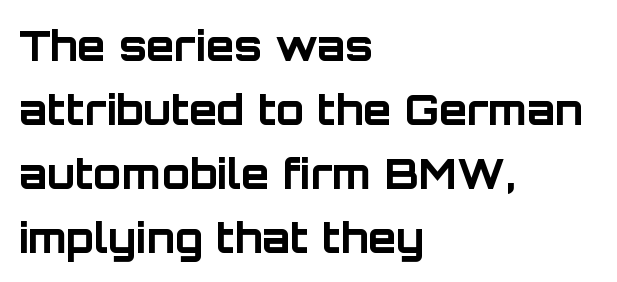
{"serif": "no", "italic": "no", "bold": "yes", "weight": "bold", "width": "normal", "stroke_contrast": "low", "x_height": "large", "monospaced": "no", "underline": "no", "align": "left", "line_spacing": "normal", "line_spacing_ratio": 1.56, "letter_spacing": "normal", "letter_spacing_em": 0.0, "glyph_px": 41}
